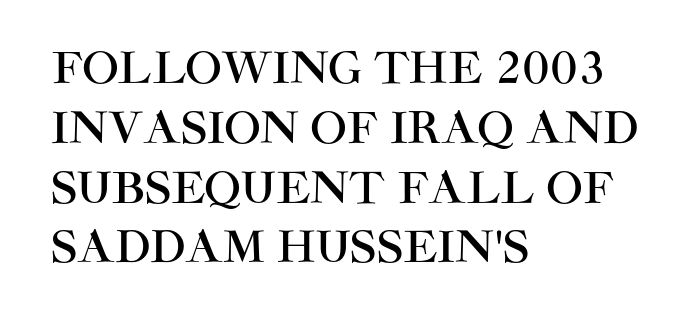
The image shows 43 px sans-serif type, upright; set left-aligned, normal line spacing (1.39x), normal letter spacing, not underlined; high stroke contrast and a large x-height.
